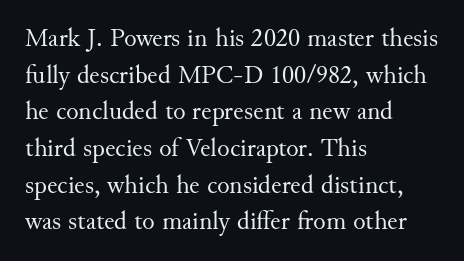
The image shows 26 px text type, upright; set left-aligned, normal line spacing (1.41x), normal letter spacing, not underlined.
